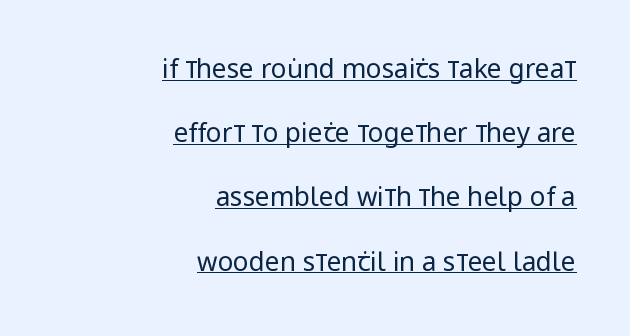
{"italic": "no", "bold": "no", "underline": "yes", "align": "right", "line_spacing": "loose", "line_spacing_ratio": 2.47, "letter_spacing": "normal", "letter_spacing_em": 0.0, "glyph_px": 26}
